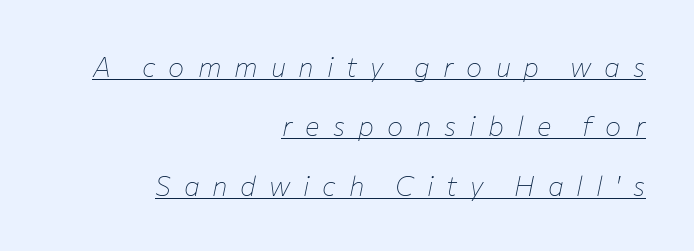
{"italic": "yes", "lean": "right", "slant_degrees": 12, "bold": "no", "underline": "yes", "align": "right", "line_spacing": "loose", "line_spacing_ratio": 2.2, "letter_spacing": "wide", "letter_spacing_em": 0.48, "glyph_px": 27}
